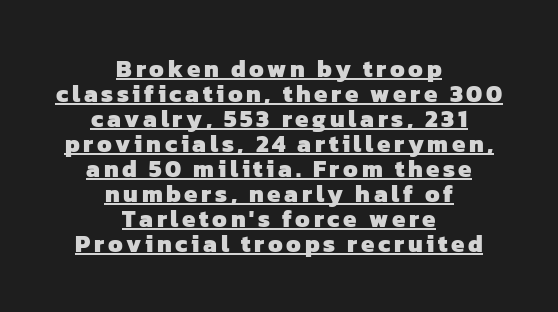
The image shows 24 px bold type; set centered, tight line spacing (1.04x), underlined.
